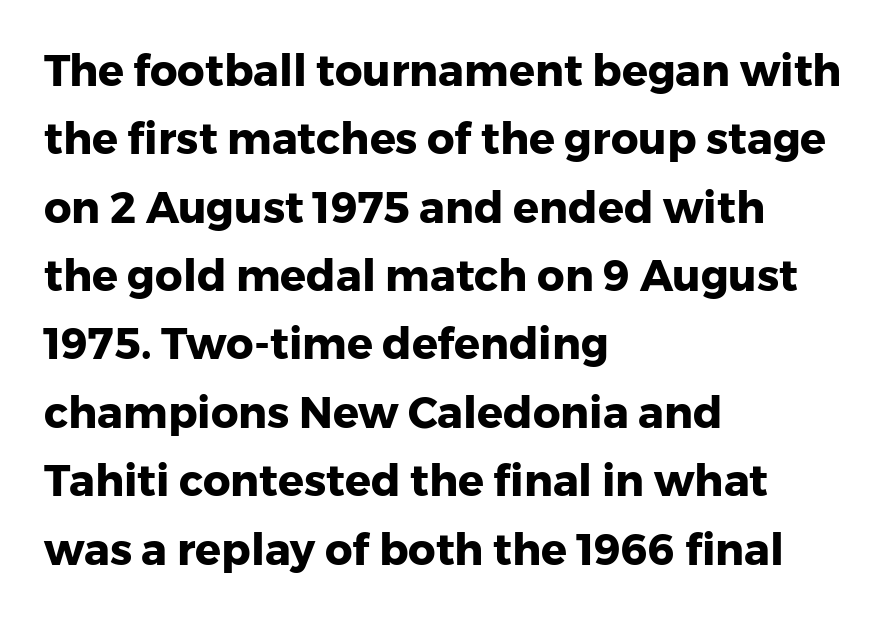
Q: Is the text bold? A: Yes.
Q: Is the text italic (slanted)? A: No, it is upright.
Q: Is the typeface a serif or a sans-serif typeface? A: Sans-serif.
Q: Is the text underlined? A: No.
Q: How is the paragraph aligned? A: Left-aligned.
Q: Is the spacing between letters normal or unusually wide? A: Normal.
Q: Is the spacing between lines tight, normal or loose? A: Normal.
Q: Width (condensed, normal, or wide)? A: Normal.
Q: Stroke contrast? A: Low.
Q: x-height? A: Medium.
Q: Monospaced? A: No.
